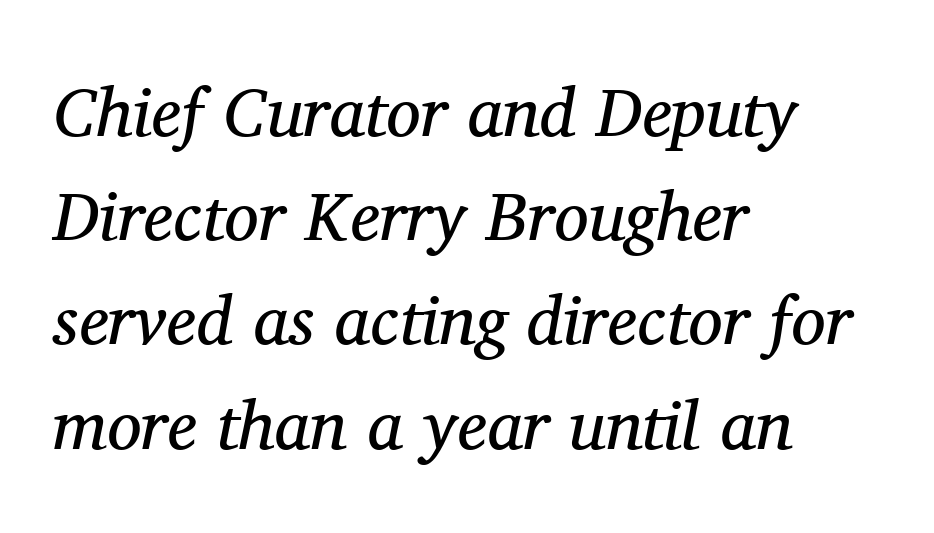
The image shows 69 px regular-weight serif type, italic (leaning right); set left-aligned, normal line spacing (1.51x), normal letter spacing, not underlined; medium stroke contrast and a medium x-height.
